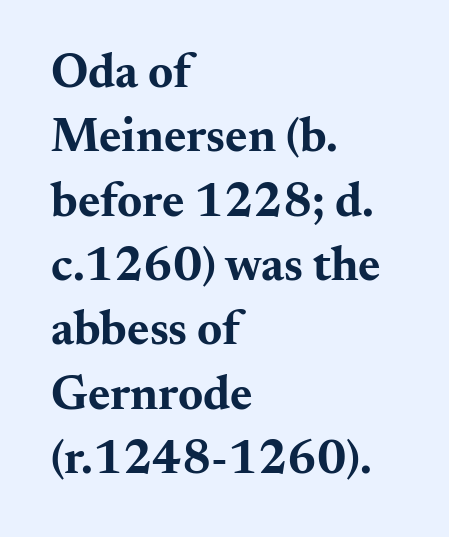
The image shows 48 px bold, wide serif type, upright; set left-aligned, normal line spacing (1.34x), normal letter spacing, not underlined; medium stroke contrast and a small x-height.
